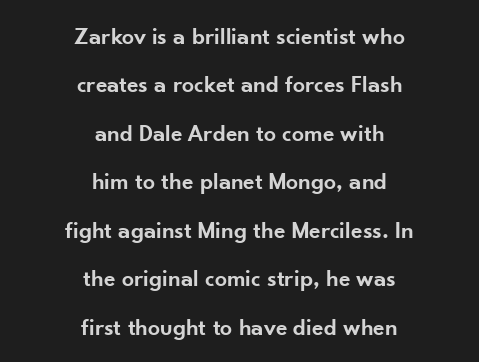
Q: Is the text bold? A: Semi-bold.
Q: Is the text italic (slanted)? A: No, it is upright.
Q: Is the text underlined? A: No.
Q: How is the paragraph aligned? A: Centered.
Q: Is the spacing between letters normal or unusually wide? A: Normal.
Q: Is the spacing between lines tight, normal or loose? A: Loose.
